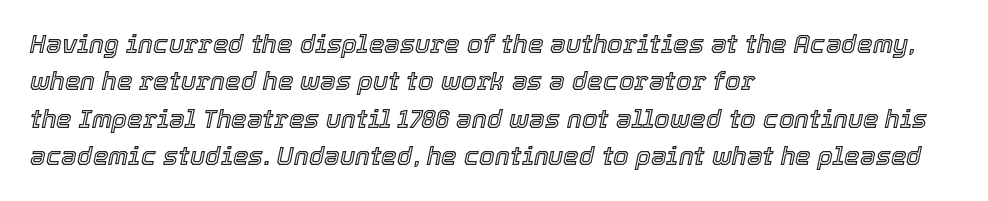
{"italic": "yes", "lean": "right", "slant_degrees": 12, "underline": "no", "align": "left", "line_spacing": "normal", "line_spacing_ratio": 1.5, "letter_spacing": "normal", "letter_spacing_em": 0.0, "glyph_px": 25}
